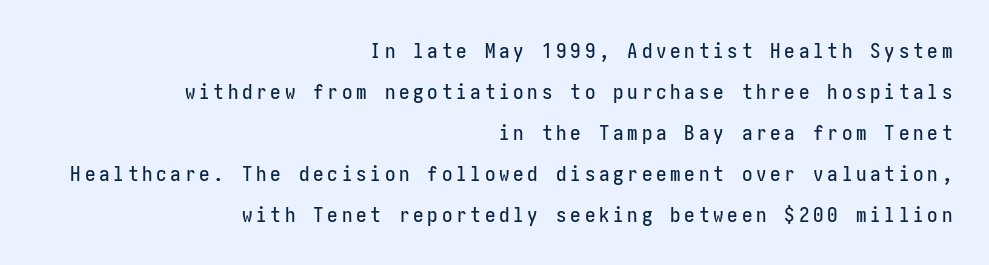
The image shows 21 px text type, upright; set right-aligned, loose line spacing (1.95x), not underlined.
